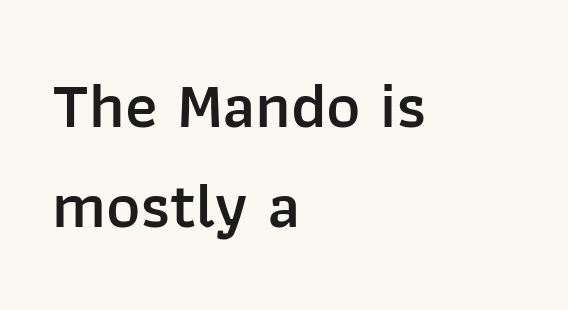
{"serif": "no", "italic": "no", "bold": "semi", "weight": "semibold", "width": "normal", "stroke_contrast": "low", "x_height": "medium", "monospaced": "no", "underline": "no", "align": "left", "line_spacing": "normal", "line_spacing_ratio": 1.54, "letter_spacing": "normal", "letter_spacing_em": 0.0, "glyph_px": 65}
